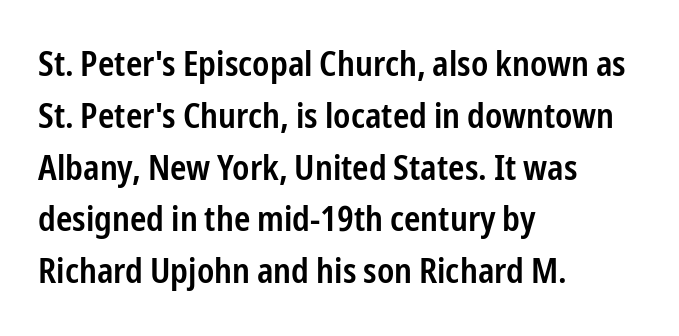
{"serif": "no", "italic": "no", "bold": "semi", "weight": "semibold", "width": "condensed", "stroke_contrast": "low", "x_height": "medium", "monospaced": "no", "underline": "no", "align": "left", "line_spacing": "normal", "line_spacing_ratio": 1.48, "letter_spacing": "normal", "letter_spacing_em": 0.0, "glyph_px": 35}
